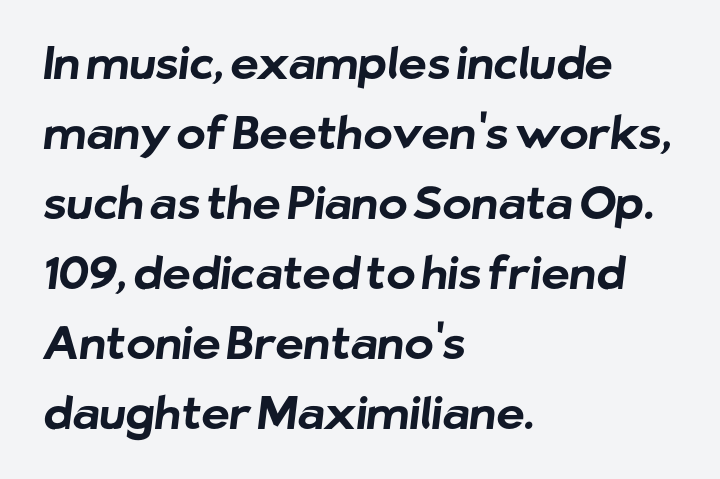
Leftover space on each line is placed entirely after the last word. The specimen omits any rule beneath the text block's lines. The typesetting leans heavy: a genuine bold. The passage shown is typeset with a sans-serif family. Glyph-to-glyph distance matches everyday printed text.
